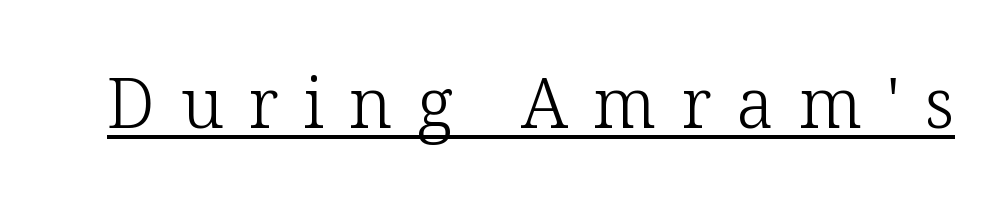
Q: Is the text bold? A: No.
Q: Is the text italic (slanted)? A: No, it is upright.
Q: Is the typeface a serif or a sans-serif typeface? A: Serif.
Q: Is the text underlined? A: Yes.
Q: Is the spacing between letters normal or unusually wide? A: Unusually wide.
Q: Width (condensed, normal, or wide)? A: Normal.
Q: Stroke contrast? A: Low.
Q: x-height? A: Medium.
Q: Monospaced? A: No.
